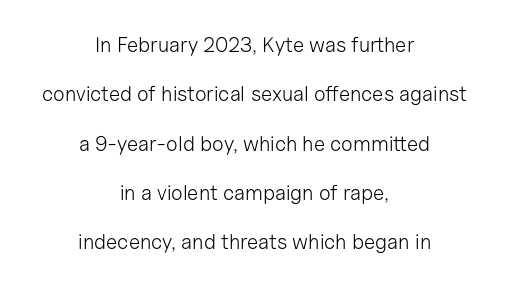
Q: Is the text bold? A: No.
Q: Is the text italic (slanted)? A: No, it is upright.
Q: Is the text underlined? A: No.
Q: How is the paragraph aligned? A: Centered.
Q: Is the spacing between letters normal or unusually wide? A: Normal.
Q: Is the spacing between lines tight, normal or loose? A: Loose.
